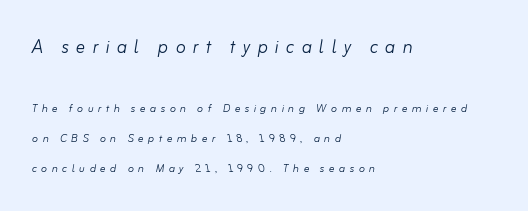
Between these two stacked blocks, the higher one wins on size. Posture: slanted. One-word summary of the alignment: left. Nothing heavy about these letters — not bold at all. Line spacing here is loose. The space directly below the letters is spotless.
